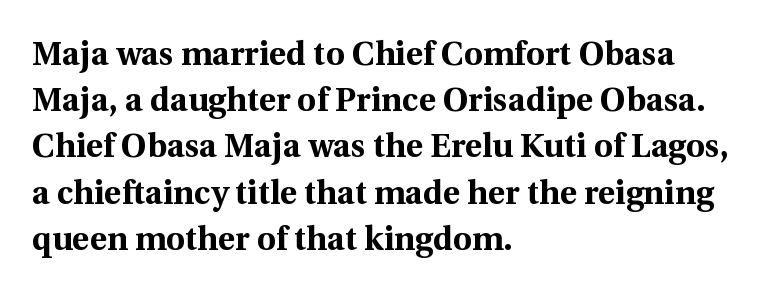
Q: Is the text bold? A: Yes.
Q: Is the text italic (slanted)? A: No, it is upright.
Q: Is the typeface a serif or a sans-serif typeface? A: Serif.
Q: Is the text underlined? A: No.
Q: How is the paragraph aligned? A: Left-aligned.
Q: Is the spacing between letters normal or unusually wide? A: Normal.
Q: Is the spacing between lines tight, normal or loose? A: Normal.
Q: Width (condensed, normal, or wide)? A: Normal.
Q: x-height? A: Medium.
Q: Monospaced? A: No.
